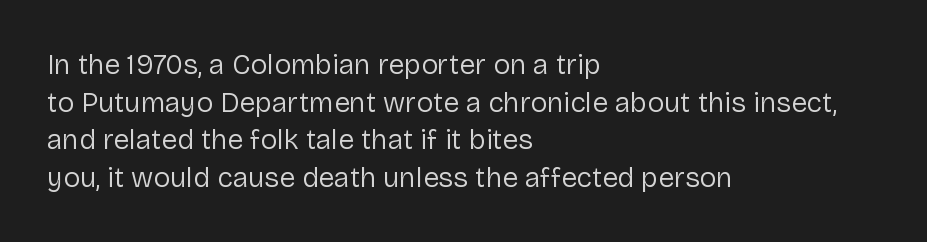
{"serif": "no", "italic": "no", "bold": "no", "weight": "regular", "width": "normal", "stroke_contrast": "low", "x_height": "medium", "monospaced": "no", "underline": "no", "align": "left", "line_spacing": "normal", "line_spacing_ratio": 1.34, "letter_spacing": "normal", "letter_spacing_em": 0.0, "glyph_px": 28}
